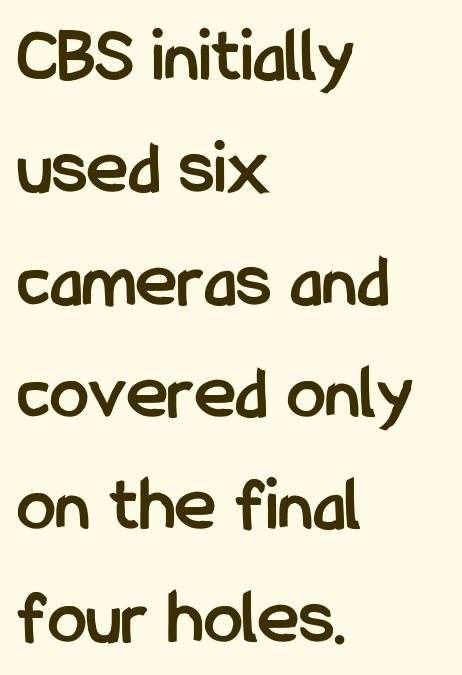
{"serif": "no", "italic": "no", "bold": "yes", "weight": "semibold", "width": "condensed", "stroke_contrast": "low", "x_height": "medium", "monospaced": "no", "underline": "no", "align": "left", "line_spacing": "normal", "line_spacing_ratio": 1.44, "letter_spacing": "normal", "letter_spacing_em": 0.0, "glyph_px": 78}
